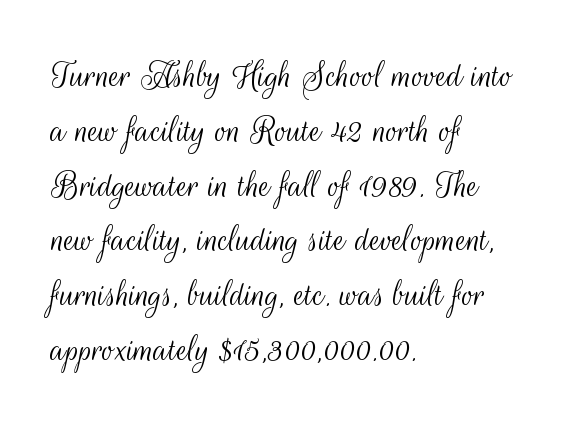
The image shows 40 px light, condensed sans-serif type; set left-aligned, normal line spacing (1.37x), normal letter spacing, not underlined; medium stroke contrast and a small x-height.
